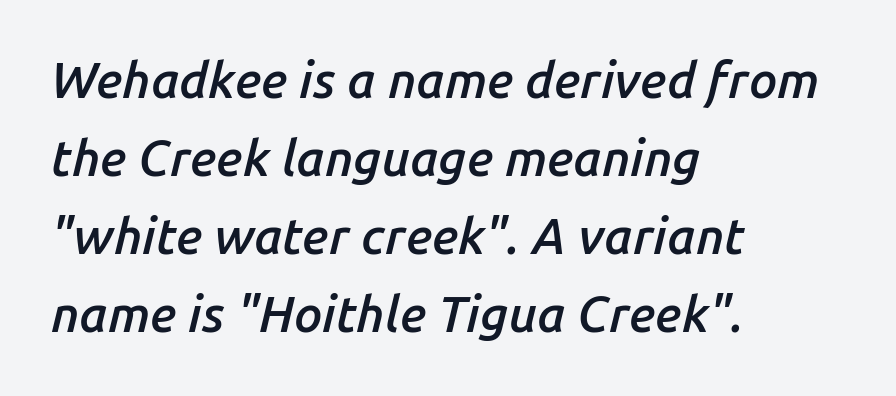
The image shows 50 px semibold type, italic (leaning right); set left-aligned, normal line spacing (1.56x), normal letter spacing, not underlined; low stroke contrast and a medium x-height.
